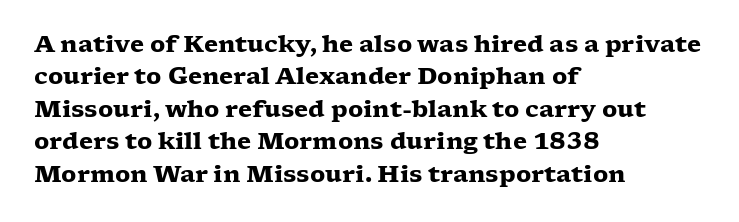
The space directly below the letters is spotless. A dark, heavy texture on the line: the type is bold. Every row of glyphs begins at an identical x-position on the left. Posture: vertical.
